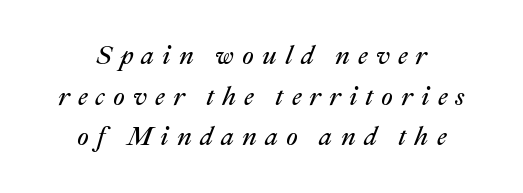
The image shows 26 px text type, italic (leaning right); set centered, normal line spacing (1.56x), unusually wide letter spacing (+0.31 em), not underlined.
